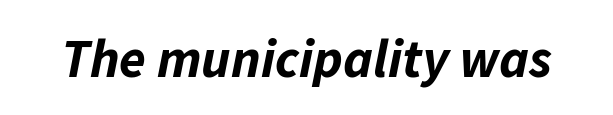
{"italic": "yes", "lean": "right", "slant_degrees": 11, "bold": "yes", "weight": "bold", "width": "normal", "stroke_contrast": "low", "x_height": "medium", "monospaced": "no", "underline": "no", "letter_spacing": "normal", "letter_spacing_em": 0.0, "glyph_px": 54}
